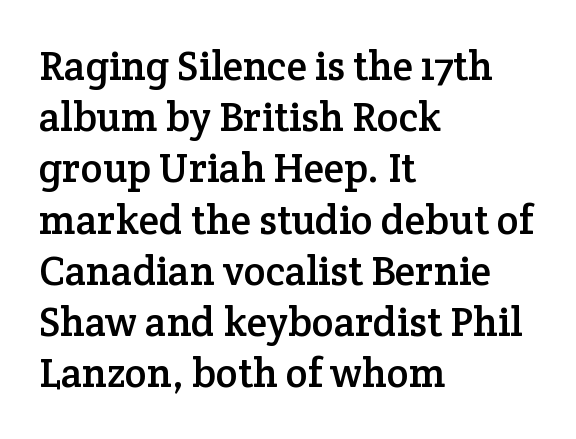
{"serif": "yes", "italic": "no", "width": "normal", "stroke_contrast": "low", "x_height": "medium", "monospaced": "no", "underline": "no", "align": "left", "line_spacing": "normal", "line_spacing_ratio": 1.25, "letter_spacing": "normal", "letter_spacing_em": 0.0, "glyph_px": 41}
